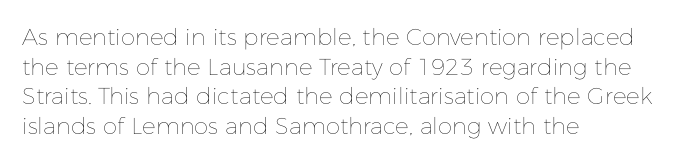
{"italic": "no", "bold": "no", "underline": "no", "align": "left", "line_spacing": "normal", "line_spacing_ratio": 1.29, "letter_spacing": "normal", "letter_spacing_em": 0.0, "glyph_px": 23}
